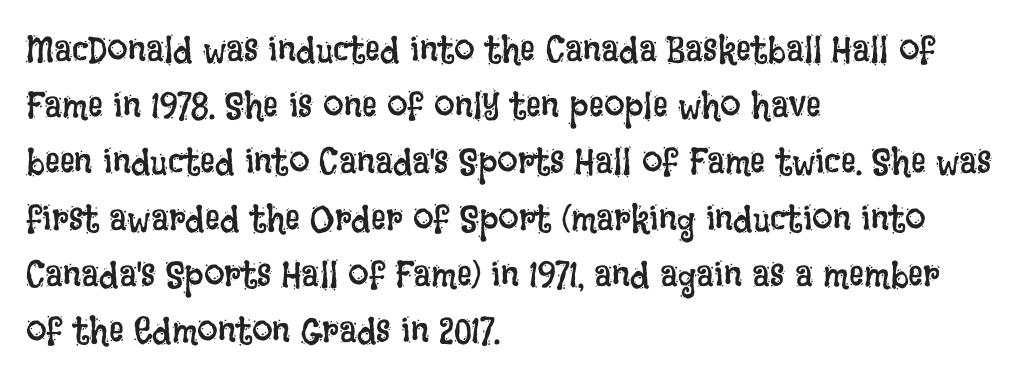
It's the straight-up-and-down kind of type. The space beneath each line is pristine and unruled. The strokes carry an ordinary text weight at most. The line texture is even and compact thanks to regular tracking. The lines sit at an ordinary, default distance from one another. Each letter keeps its own natural width here, so spacing adapts to shape.
